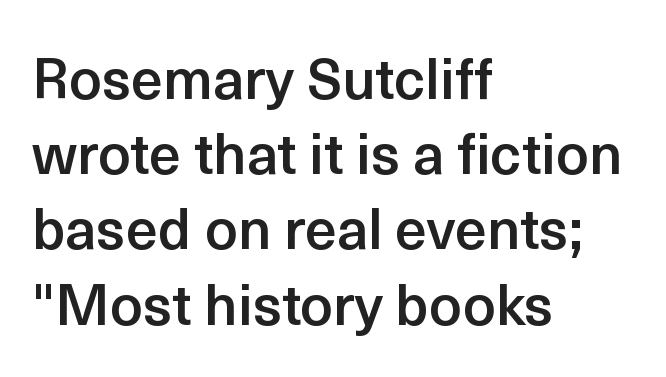
The letterforms sit shoulder to shoulder at normal distance. Horizontally, the lines are justified to the leading edge only. Is there any slant? The stems are plumb. Think of a printed novel: that variable character pitch is what you see here.
